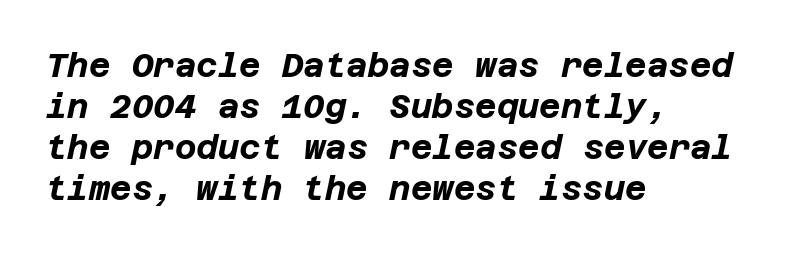
{"italic": "yes", "lean": "right", "slant_degrees": 12, "bold": "yes", "weight": "bold", "width": "normal", "stroke_contrast": "low", "x_height": "large", "underline": "no", "align": "left", "line_spacing_ratio": 1.24, "letter_spacing": "normal", "letter_spacing_em": 0.0, "glyph_px": 33}
